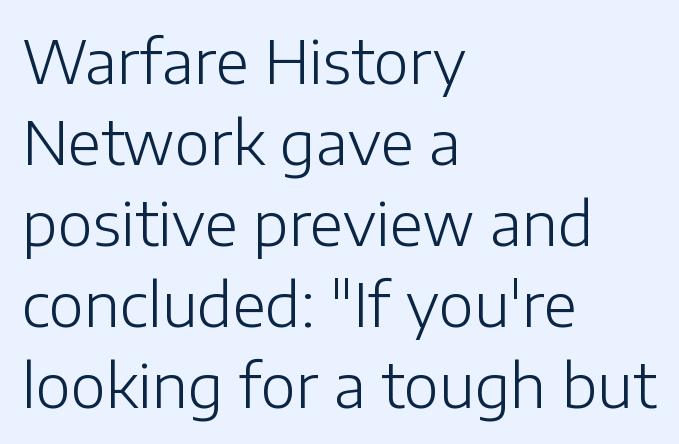
{"serif": "no", "italic": "no", "bold": "no", "weight": "light", "width": "normal", "stroke_contrast": "low", "x_height": "medium", "monospaced": "no", "underline": "no", "align": "left", "line_spacing": "normal", "line_spacing_ratio": 1.35, "letter_spacing": "normal", "letter_spacing_em": 0.0, "glyph_px": 60}
